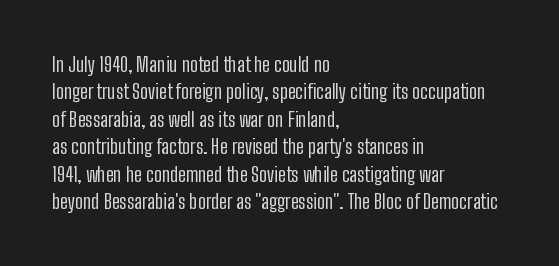
Caption: standard tracking, unaltered. Alignment: flush left. Line spacing here is normal. Weight: not bold — regular or lighter.
